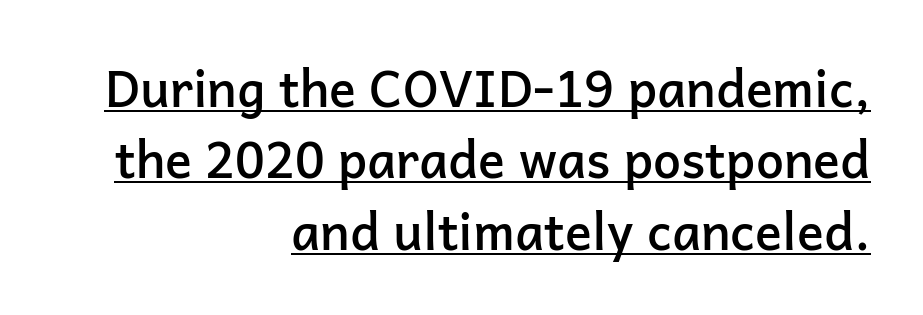
{"serif": "no", "italic": "no", "bold": "semi", "weight": "semibold", "width": "normal", "stroke_contrast": "low", "x_height": "medium", "monospaced": "no", "underline": "yes", "align": "right", "line_spacing": "normal", "line_spacing_ratio": 1.43, "letter_spacing": "normal", "letter_spacing_em": 0.0, "glyph_px": 50}
